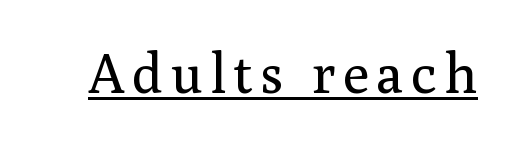
Q: Is the text bold? A: No.
Q: Is the text italic (slanted)? A: No, it is upright.
Q: Is the typeface a serif or a sans-serif typeface? A: Serif.
Q: Is the text underlined? A: Yes.
Q: Width (condensed, normal, or wide)? A: Normal.
Q: Stroke contrast? A: Medium.
Q: x-height? A: Medium.
Q: Monospaced? A: No.
